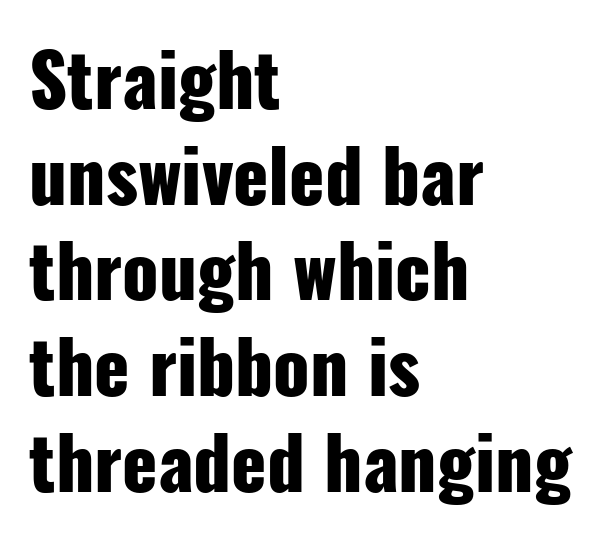
Q: Is the text bold? A: Yes.
Q: Is the text italic (slanted)? A: No, it is upright.
Q: Is the typeface a serif or a sans-serif typeface? A: Sans-serif.
Q: Is the text underlined? A: No.
Q: How is the paragraph aligned? A: Left-aligned.
Q: Is the spacing between letters normal or unusually wide? A: Normal.
Q: Is the spacing between lines tight, normal or loose? A: Normal.
Q: Width (condensed, normal, or wide)? A: Condensed.
Q: Stroke contrast? A: Low.
Q: x-height? A: Medium.
Q: Monospaced? A: No.
